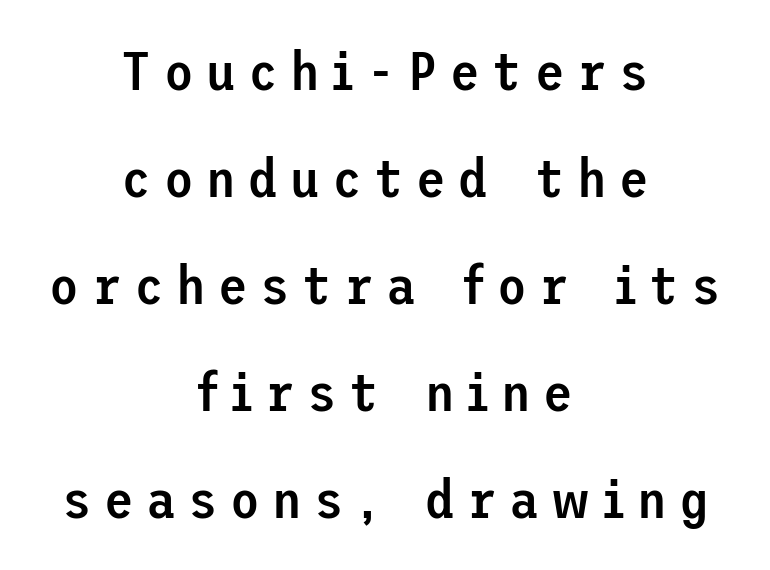
{"serif": "no", "italic": "no", "bold": "semi", "weight": "semibold", "width": "normal", "stroke_contrast": "low", "x_height": "medium", "underline": "no", "align": "center", "line_spacing": "loose", "line_spacing_ratio": 1.98, "letter_spacing": "wide", "letter_spacing_em": 0.23, "glyph_px": 54}
